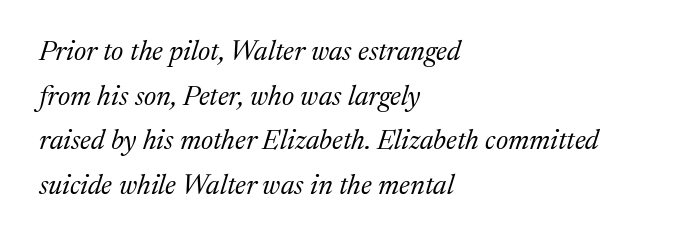
The image shows 28 px regular-weight serif type, italic (leaning right); set left-aligned, normal line spacing (1.59x), normal letter spacing, not underlined; medium stroke contrast and a medium x-height.
